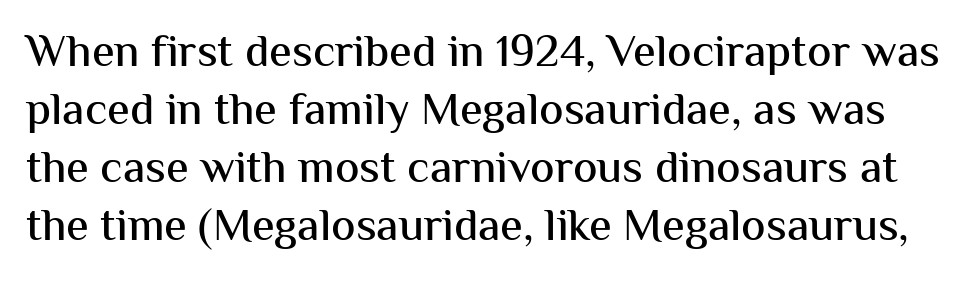
The face used here is rendered with its standard letterfit. Varying glyph widths throughout — classic text-font behaviour. Interline gaps are of average width in this sample. Characters remain perfectly vertical along every line. Beneath every word, the page is bare. Typographically, this falls in the sans-serif category.
